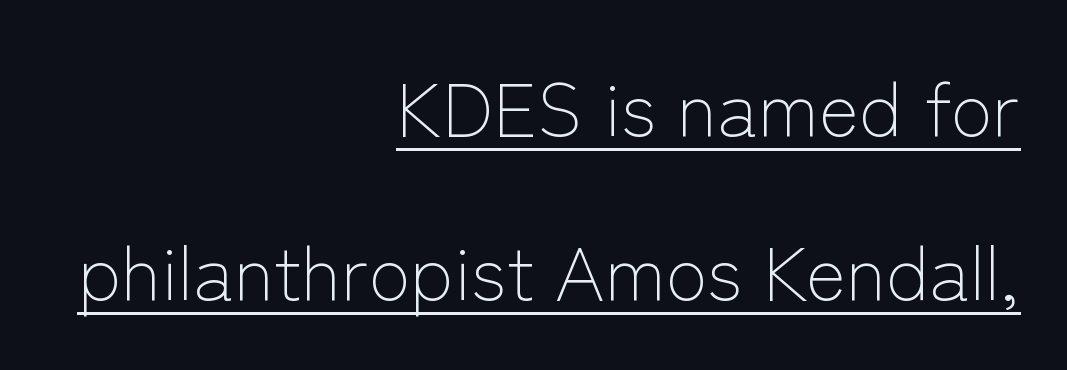
Spacing between characters is what you'd get straight out of the box. The space between consecutive lines is lavish. Stroke mass is kept to a normal reading level or below. Examine the stroke ends and you'll find no serifs. The typesetter chose a ragged-left arrangement here. Underlining? Definitely there.
